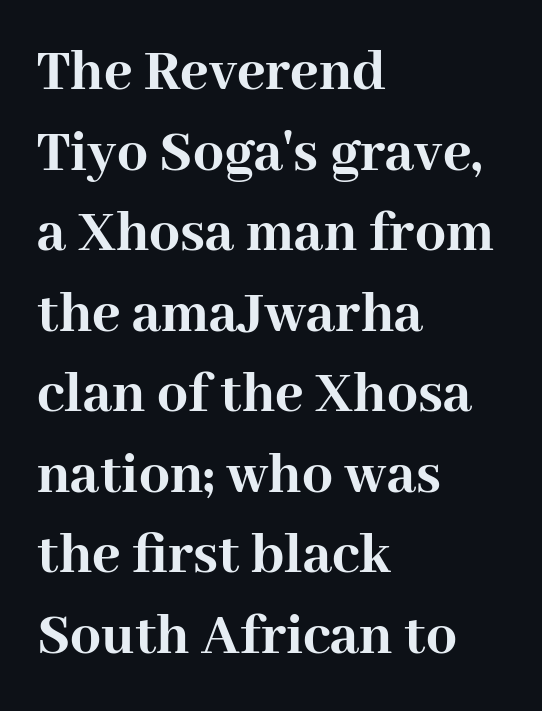
The glyphs in this specimen are seriffed. Whoever set this chose a conventional vertical rhythm. A student would call this left alignment; a typographer would say flush left, rag right. Caption: bold face, heavy strokes. The face used here is proportionally spaced, like ordinary book or web type.
